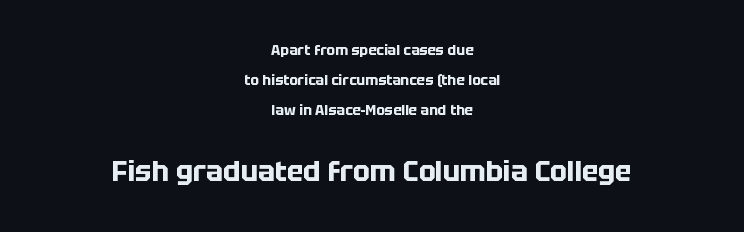
Note: smaller setting up top, larger setting below. How would I describe the line gaps? Wide and relaxed. Summary of weight: heavy, a full bold. Each letter's strokes conclude bluntly, with no projecting serifs. Character widths vary here, with narrow letters taking less room than wide ones. This is the regular roman posture of the typeface.
